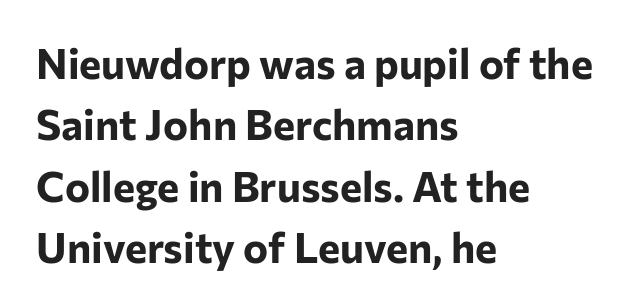
The image shows 42 px bold sans-serif type, upright; set left-aligned, normal line spacing (1.46x), normal letter spacing, not underlined; low stroke contrast and a medium x-height.
